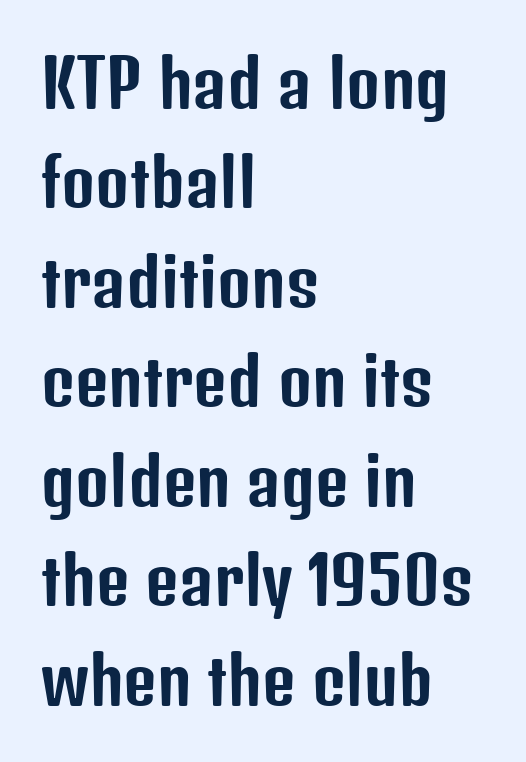
{"serif": "no", "italic": "no", "width": "condensed", "stroke_contrast": "low", "x_height": "medium", "monospaced": "no", "underline": "no", "align": "left", "line_spacing": "normal", "line_spacing_ratio": 1.53, "letter_spacing": "normal", "letter_spacing_em": 0.0, "glyph_px": 65}
